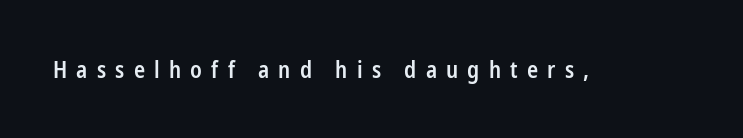
The image shows 23 px text type, upright; set unusually wide letter spacing (+0.4 em), not underlined.
